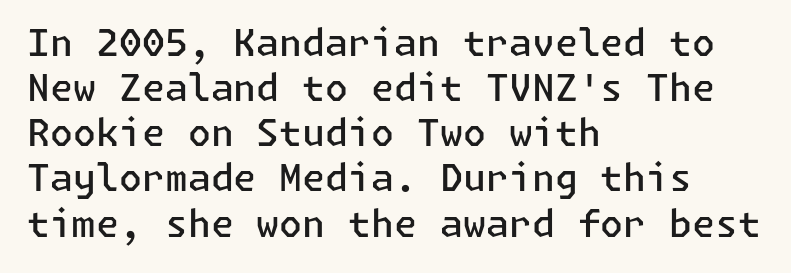
Italic? Not at all — the glyphs are vertical. These words are printed semibold, heavier than regular yet not bold. Reading down the block, your eye returns to a fixed left position each line. Underlining? Definitely not there. The letters sit at their default tracking, neither squeezed nor spread.
